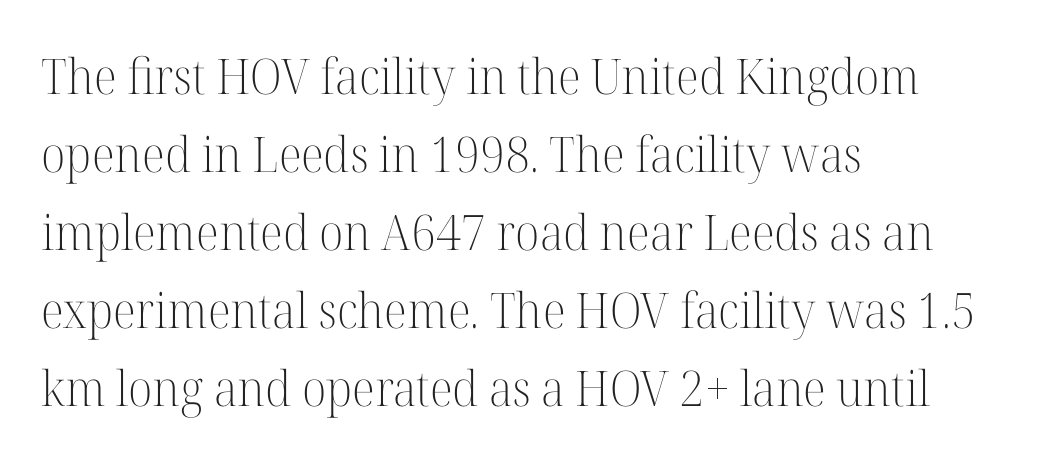
A roman cut, with each character standing at attention. The passage shown is typed in a proportional face where columns would drift. Notice how descenders clear the ascenders below comfortably — that's standard leading. Stem width sits at or under what a default text font uses. The letterforms sit shoulder to shoulder at normal distance.
